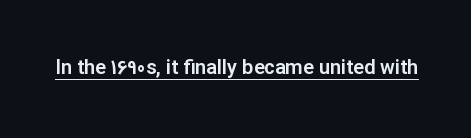
Q: Is the text italic (slanted)? A: No, it is upright.
Q: Is the text underlined? A: Yes.
Q: Is the spacing between letters normal or unusually wide? A: Normal.
